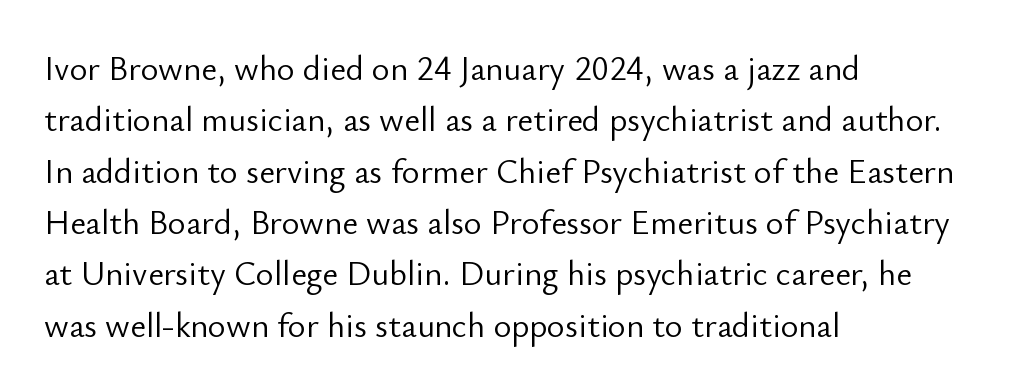
{"serif": "no", "italic": "no", "bold": "no", "weight": "light", "width": "normal", "stroke_contrast": "low", "x_height": "small", "monospaced": "no", "underline": "no", "align": "left", "line_spacing": "normal", "line_spacing_ratio": 1.51, "letter_spacing": "normal", "letter_spacing_em": 0.0, "glyph_px": 34}
